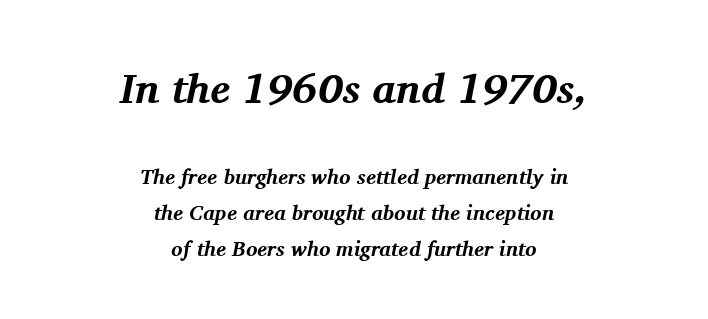
{"serif": "yes", "italic": "yes", "lean": "right", "slant_degrees": 11, "bold": "yes", "weight": "bold", "width": "normal", "stroke_contrast": "medium", "x_height": "medium", "monospaced": "no", "underline": "no", "align": "center", "line_spacing_ratio": 1.72, "letter_spacing": "normal", "letter_spacing_em": 0.0, "larger_block": "first", "size_ratio": 2.0, "glyph_px": 42}
